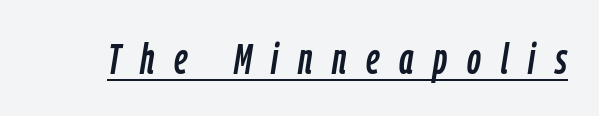
This sample has the flowing, uneven cadence of proportional lettering. Decoration check: the copy is underlined. Designer's note — italics engaged. The type is letterspaced generously, with wide tracking.
